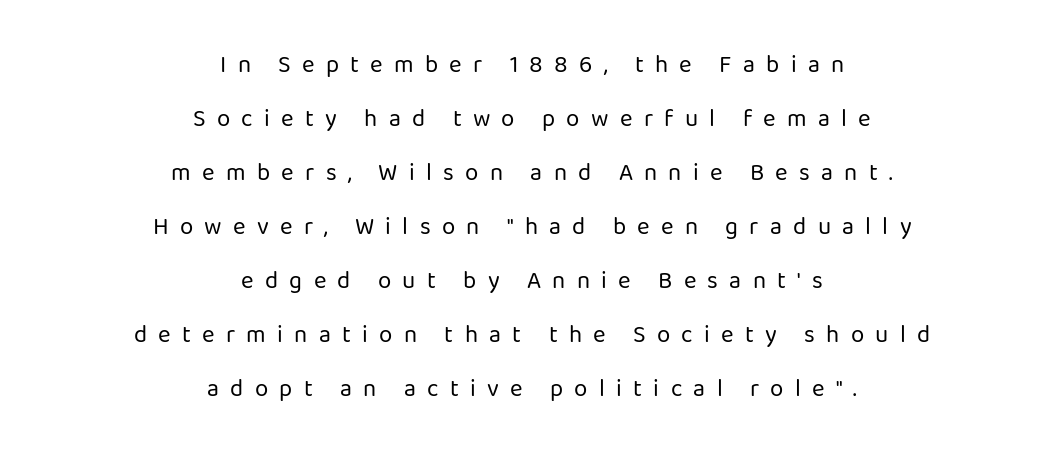
Q: Is the text bold? A: No.
Q: Is the text italic (slanted)? A: No, it is upright.
Q: Is the text underlined? A: No.
Q: How is the paragraph aligned? A: Centered.
Q: Is the spacing between letters normal or unusually wide? A: Unusually wide.
Q: Is the spacing between lines tight, normal or loose? A: Loose.
